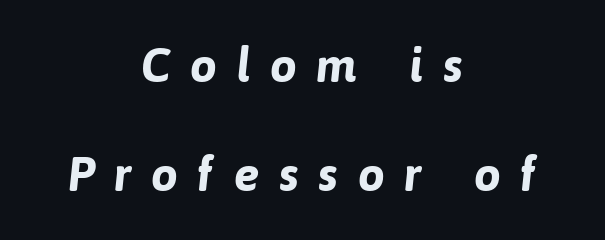
Q: Is the text bold? A: Yes.
Q: Is the typeface a serif or a sans-serif typeface? A: Sans-serif.
Q: Is the text underlined? A: No.
Q: How is the paragraph aligned? A: Centered.
Q: Is the spacing between letters normal or unusually wide? A: Unusually wide.
Q: Is the spacing between lines tight, normal or loose? A: Loose.
Q: Width (condensed, normal, or wide)? A: Normal.
Q: Stroke contrast? A: Low.
Q: x-height? A: Medium.
Q: Monospaced? A: No.
